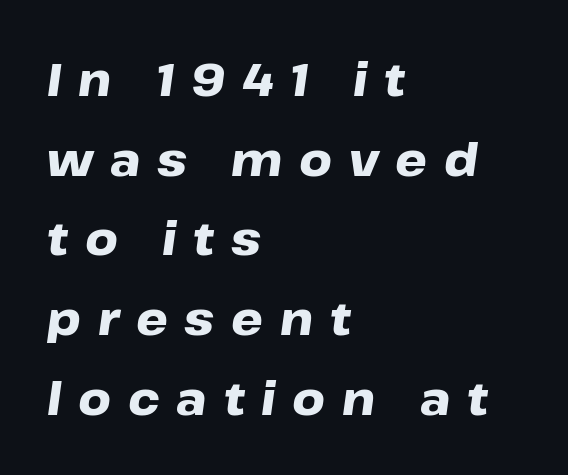
The image shows 45 px heavy, wide type, italic (leaning right); set left-aligned, line spacing 1.77x, unusually wide letter spacing (+0.37 em), not underlined; low stroke contrast and a medium x-height.
